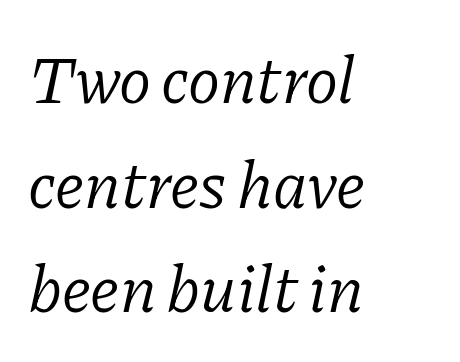
The line texture is even and compact thanks to regular tracking. In terms of letterform style, serifs are clearly present. This is oblique type, the kind used for emphasis or titles. The foot of each line stays bare and open.
